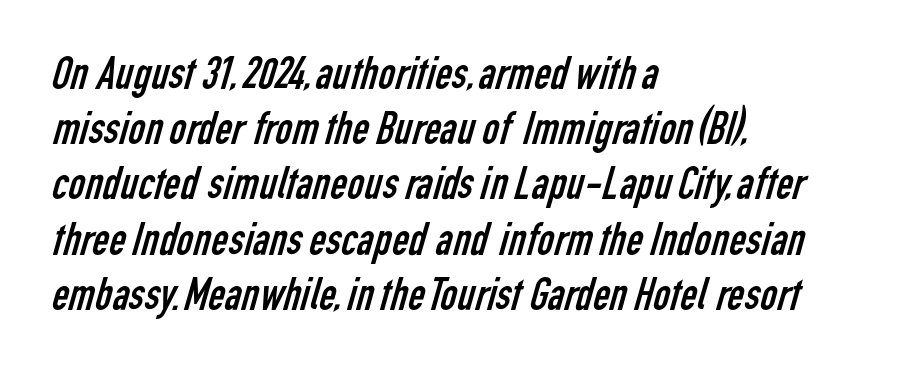
{"serif": "no", "bold": "no", "weight": "regular", "width": "condensed", "stroke_contrast": "low", "x_height": "medium", "monospaced": "no", "underline": "no", "align": "left", "line_spacing_ratio": 1.2, "letter_spacing": "normal", "letter_spacing_em": 0.0, "glyph_px": 46}
